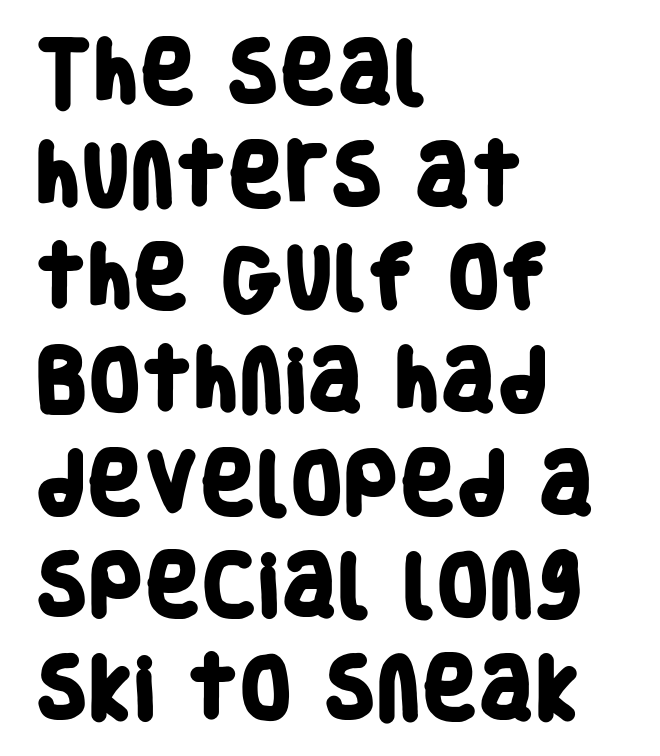
As a designer I'd log this as weight 700, bold. Underlining? Definitely not there. Glyph-to-glyph distance matches everyday printed text. Reading down the column, the eye jumps a familiar distance to each next line.
